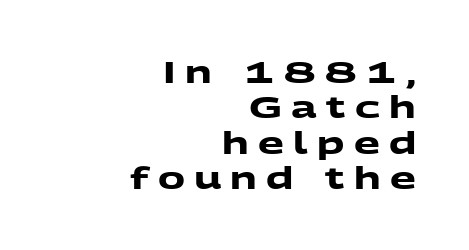
Q: Is the text bold? A: Yes.
Q: Is the typeface a serif or a sans-serif typeface? A: Sans-serif.
Q: Is the text underlined? A: No.
Q: How is the paragraph aligned? A: Right-aligned.
Q: Is the spacing between letters normal or unusually wide? A: Unusually wide.
Q: Width (condensed, normal, or wide)? A: Wide.
Q: Stroke contrast? A: Medium.
Q: x-height? A: Medium.
Q: Monospaced? A: No.
